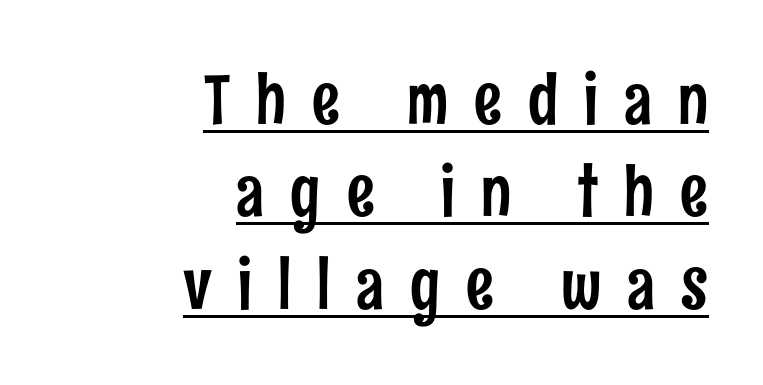
This sample has the flowing, uneven cadence of proportional lettering. Regarding serifs, this sample does without them. The typesetter has applied underlining to the passage shown. Posture: straight, roman, zero tilt. The rag falls on the left side of this text block.
